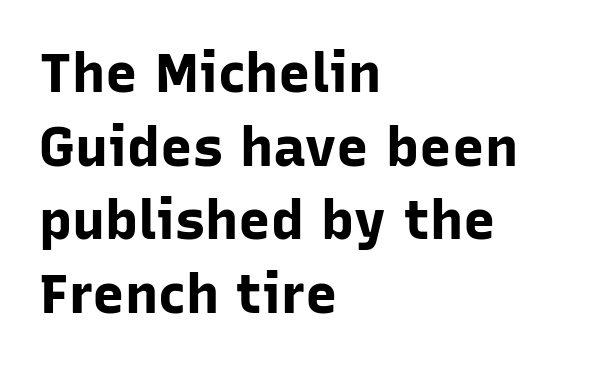
The image shows 55 px bold sans-serif type, upright; set left-aligned, normal line spacing (1.34x), normal letter spacing, not underlined; low stroke contrast and a medium x-height.
